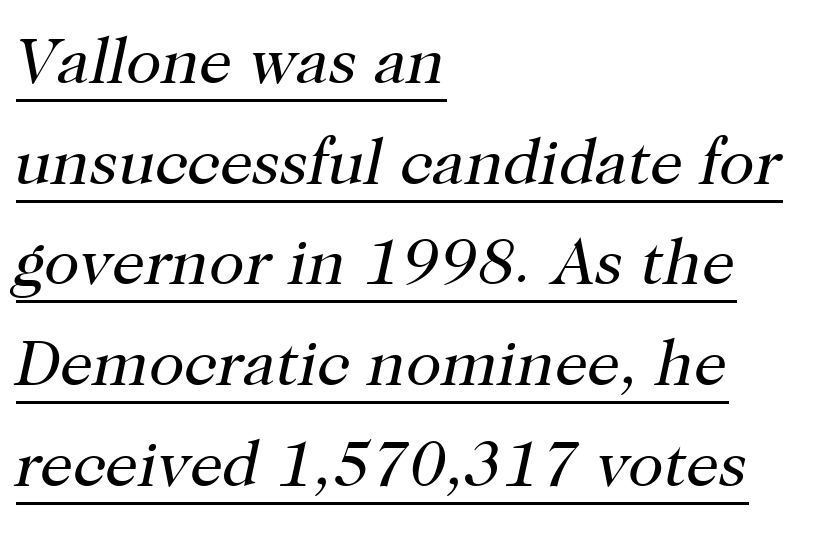
{"serif": "yes", "italic": "yes", "lean": "right", "slant_degrees": 12, "bold": "no", "weight": "regular", "width": "normal", "stroke_contrast": "high", "x_height": "medium", "monospaced": "no", "underline": "yes", "align": "left", "line_spacing": "normal", "line_spacing_ratio": 1.55, "letter_spacing": "normal", "letter_spacing_em": 0.0, "glyph_px": 65}
